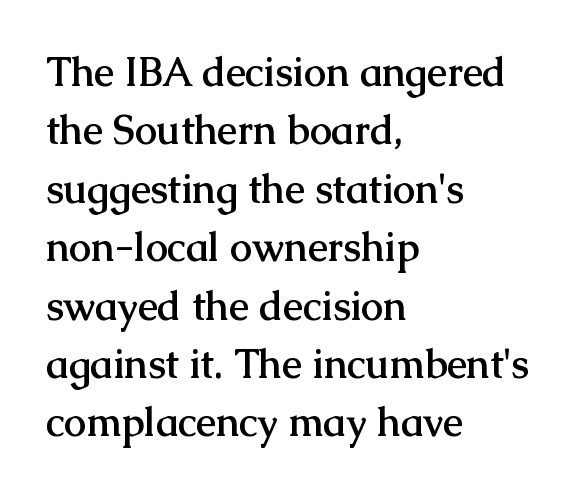
Words appear dense and cohesive because spacing is normal. Pretty heavy lettering here — definitely bold. This is roman type, the default non-slanted kind. The block of text has a typical density, with ordinary space between rows. Letters rest on an invisible, unmarked baseline.
